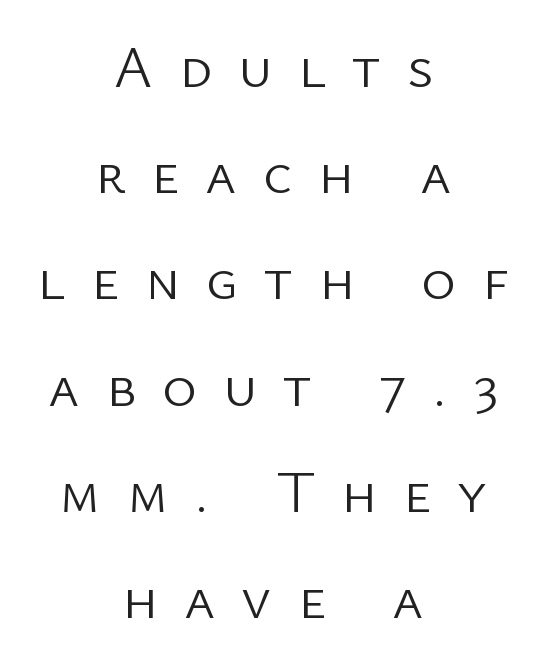
The image shows 59 px light sans-serif type, upright; set centered, line spacing 1.8x, unusually wide letter spacing (+0.44 em), not underlined; low stroke contrast and a medium x-height.
